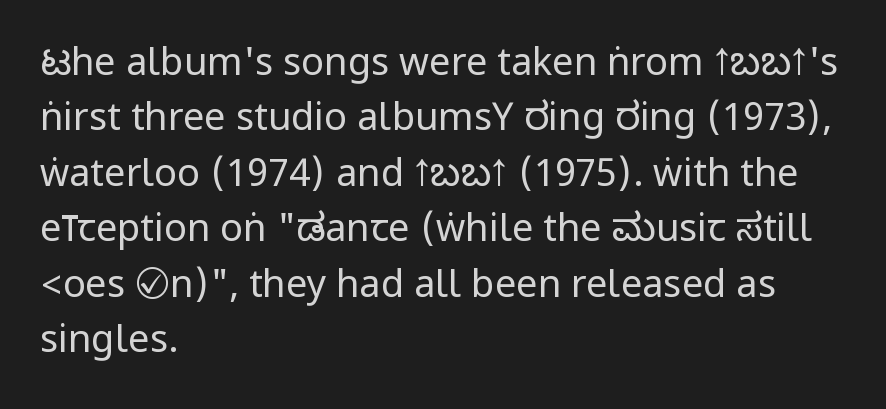
{"serif": "no", "italic": "no", "bold": "no", "weight": "regular", "width": "condensed", "stroke_contrast": "low", "underline": "no", "align": "left", "line_spacing": "normal", "line_spacing_ratio": 1.46, "letter_spacing": "normal", "letter_spacing_em": 0.0, "glyph_px": 38}
